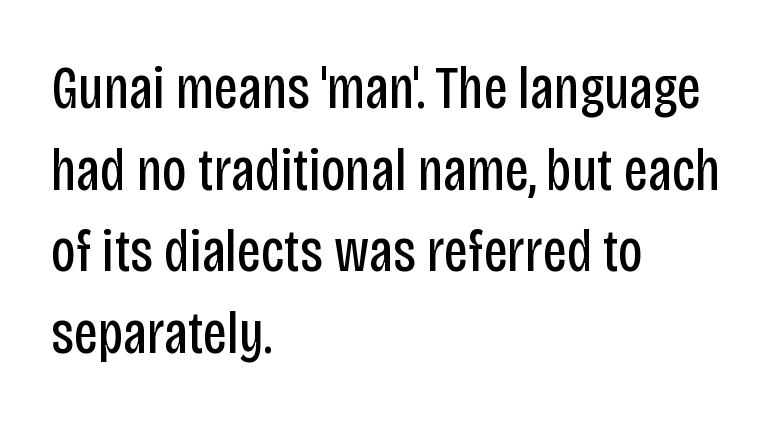
The image shows 61 px regular-weight, condensed sans-serif type, upright; set left-aligned, normal line spacing (1.34x), normal letter spacing, not underlined; low stroke contrast and a large x-height.
